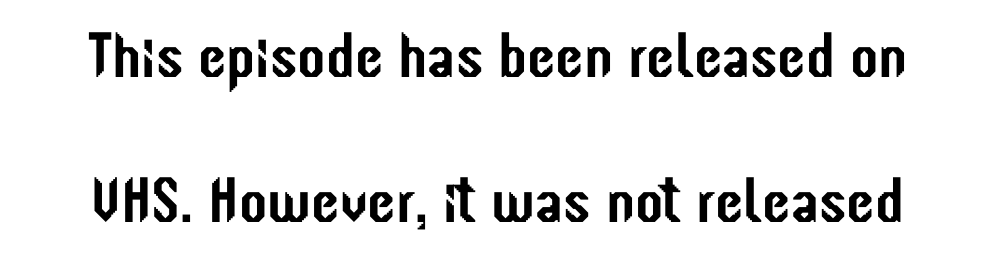
The image shows 64 px condensed sans-serif type, upright; set loose line spacing (2.27x), normal letter spacing, not underlined; low stroke contrast and a medium x-height.
